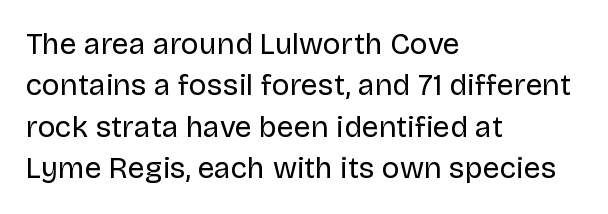
Q: Is the text bold? A: No.
Q: Is the text italic (slanted)? A: No, it is upright.
Q: Is the typeface a serif or a sans-serif typeface? A: Sans-serif.
Q: Is the text underlined? A: No.
Q: How is the paragraph aligned? A: Left-aligned.
Q: Is the spacing between letters normal or unusually wide? A: Normal.
Q: Is the spacing between lines tight, normal or loose? A: Normal.
Q: Width (condensed, normal, or wide)? A: Normal.
Q: Stroke contrast? A: Low.
Q: x-height? A: Large.
Q: Monospaced? A: No.
